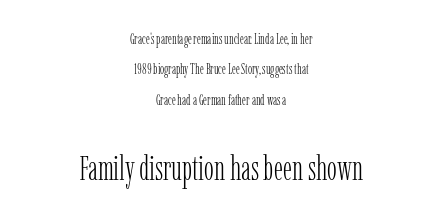
The image shows 33 px light, condensed serif type, upright; set centered, loose line spacing (2.17x), normal letter spacing, not underlined; the second (bottom) block is 2.36x larger; low stroke contrast and a medium x-height.
